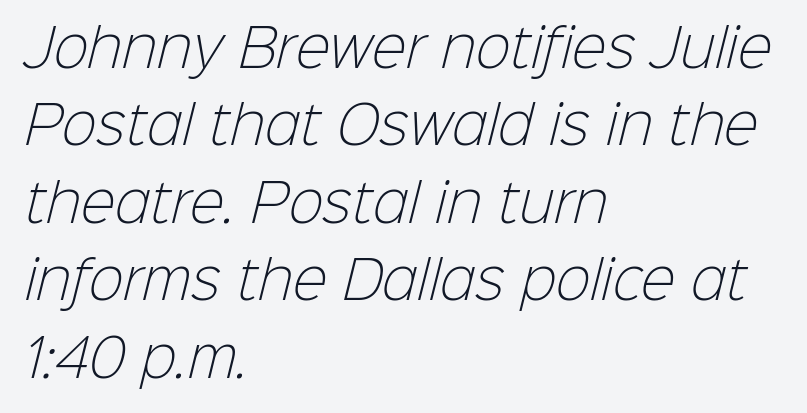
The block of text has a typical density, with ordinary space between rows. The letters sit at their default tracking, neither squeezed nor spread. A typesetter would label this face a sans. Note the varied advance widths — an 'i' is clearly narrower than an 'm'. Alignment: flush left. Underline: absent.
